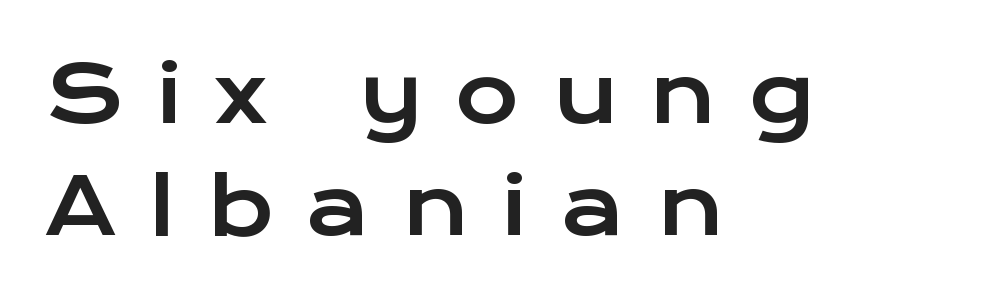
The image shows 78 px wide sans-serif type, upright; set left-aligned, normal line spacing (1.43x), unusually wide letter spacing (+0.42 em), not underlined; low stroke contrast and a medium x-height.
